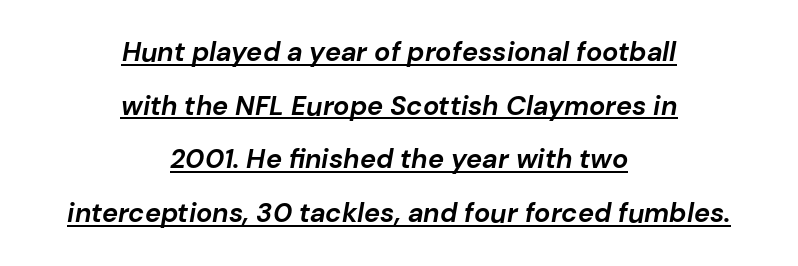
Nothing unusual about the tracking: characters are spaced as the font intends. Honestly, the rows look like they've been pulled way apart. These lines were composed using italics. These lines stack symmetrically, like a column narrowing and widening about its center. Notice how a bar underscores the lettering throughout.
